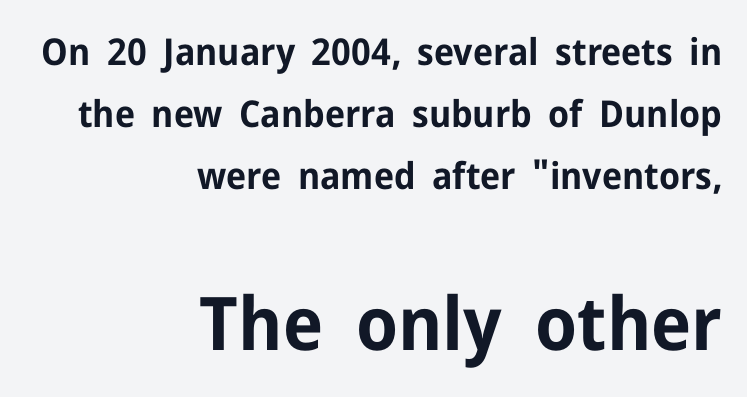
The image shows 74 px bold sans-serif type, upright; set right-aligned, normal line spacing (1.67x), normal letter spacing, not underlined; the second (bottom) block is 2.0x larger; low stroke contrast and a medium x-height.
